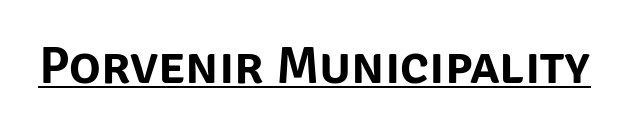
A typesetter would call this proportional, since set widths differ per character. What decoration does the sample have? An underline. Italic: no, the glyphs are upright roman. Look at the tracking — it's just the regular setting, nothing added. In terms of letterform style, serifs are entirely absent.
